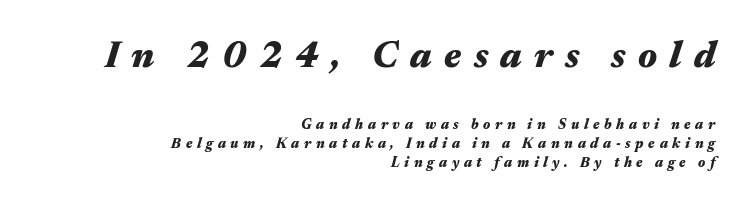
Is the block centered? No — it sits flush against the right margin. A typesetter would call this leading conventional body-copy spacing. Which of the two is more prominent by size? The first, at the top. Descender tails drop into unmarked territory.
